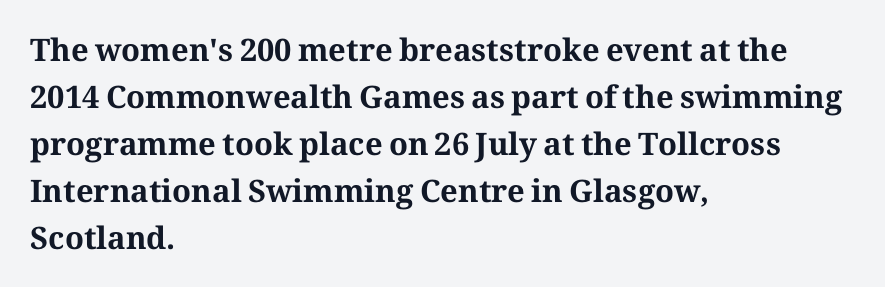
The image shows 31 px bold serif type, upright; set left-aligned, normal line spacing (1.52x), normal letter spacing, not underlined; medium stroke contrast and a medium x-height.
